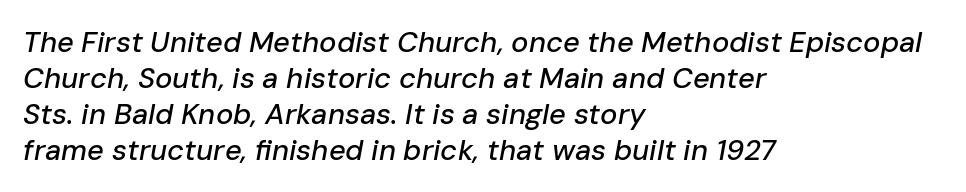
Note the varied advance widths — an 'i' is clearly narrower than an 'm'. Type without underlining. Characters follow at the spacing the type designer built in. The passage shown leans; its letterforms are oblique.
